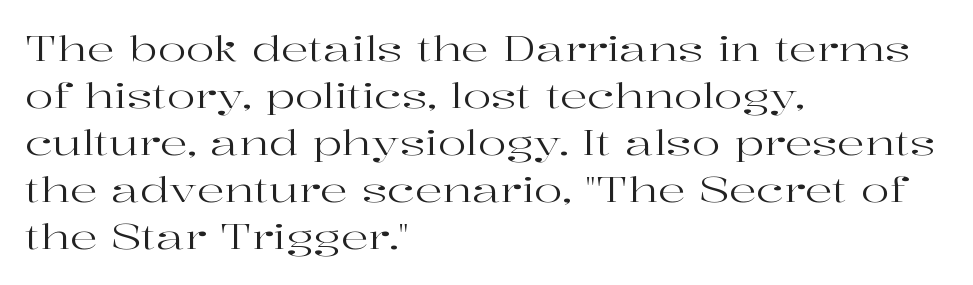
{"serif": "yes", "italic": "no", "bold": "no", "weight": "regular", "width": "wide", "stroke_contrast": "high", "x_height": "medium", "monospaced": "no", "underline": "no", "align": "left", "line_spacing": "normal", "line_spacing_ratio": 1.38, "letter_spacing": "normal", "letter_spacing_em": 0.0, "glyph_px": 34}
